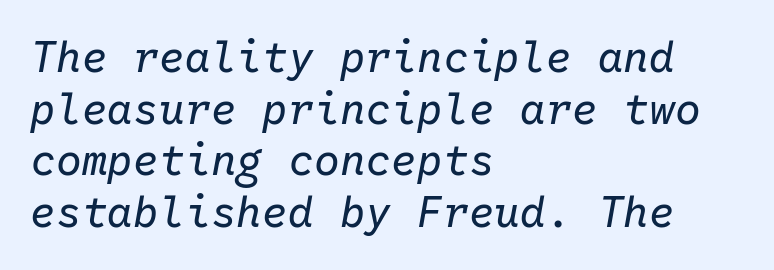
Q: Is the text bold? A: No.
Q: Is the text italic (slanted)? A: Yes, it leans right by about 10 degrees.
Q: Is the text underlined? A: No.
Q: How is the paragraph aligned? A: Left-aligned.
Q: Is the spacing between letters normal or unusually wide? A: Normal.
Q: Width (condensed, normal, or wide)? A: Normal.
Q: Stroke contrast? A: Low.
Q: x-height? A: Medium.
Q: Monospaced? A: Yes.
